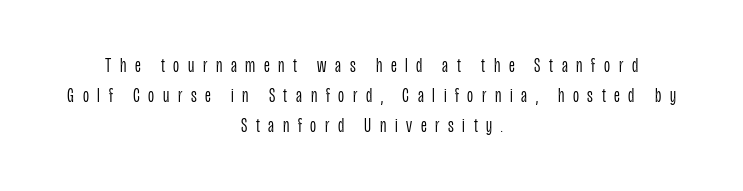
{"italic": "no", "bold": "no", "underline": "no", "align": "center", "line_spacing": "normal", "line_spacing_ratio": 1.43, "letter_spacing": "wide", "letter_spacing_em": 0.41, "glyph_px": 21}
